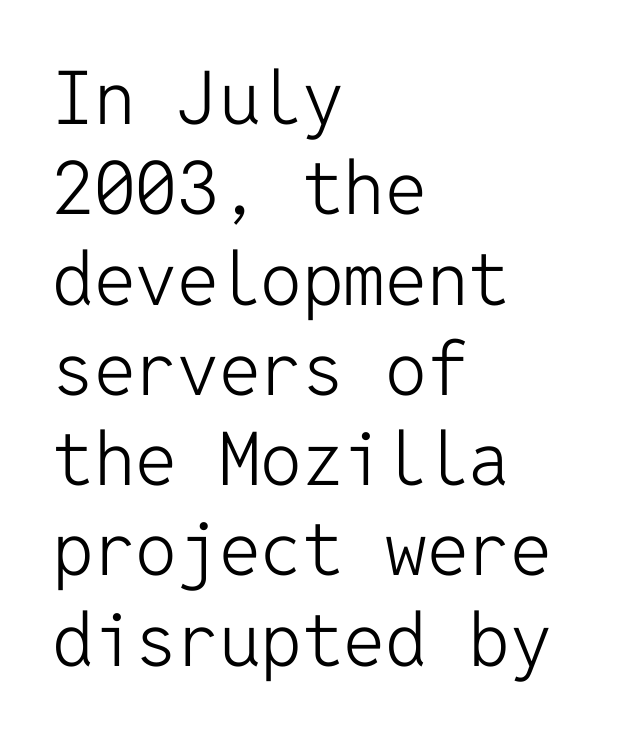
Q: Is the text bold? A: No.
Q: Is the text italic (slanted)? A: No, it is upright.
Q: Is the typeface a serif or a sans-serif typeface? A: Sans-serif.
Q: Is the text underlined? A: No.
Q: How is the paragraph aligned? A: Left-aligned.
Q: Is the spacing between letters normal or unusually wide? A: Normal.
Q: Width (condensed, normal, or wide)? A: Normal.
Q: Stroke contrast? A: Low.
Q: x-height? A: Medium.
Q: Monospaced? A: Yes.
